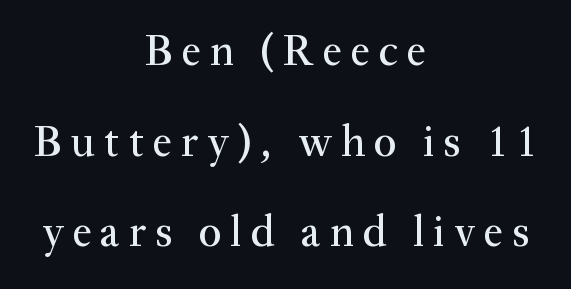
The image shows 44 px serif type, upright; set centered, loose line spacing (2.06x), unusually wide letter spacing (+0.2 em), not underlined; medium stroke contrast and a small x-height.
